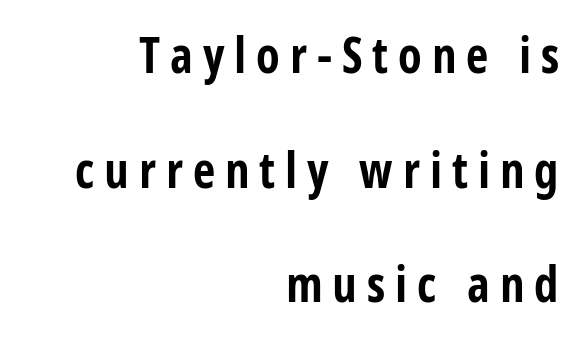
{"serif": "no", "italic": "no", "bold": "yes", "weight": "bold", "width": "condensed", "stroke_contrast": "low", "x_height": "large", "monospaced": "no", "underline": "no", "align": "right", "line_spacing": "loose", "line_spacing_ratio": 2.34, "letter_spacing": "wide", "letter_spacing_em": 0.2, "glyph_px": 49}
